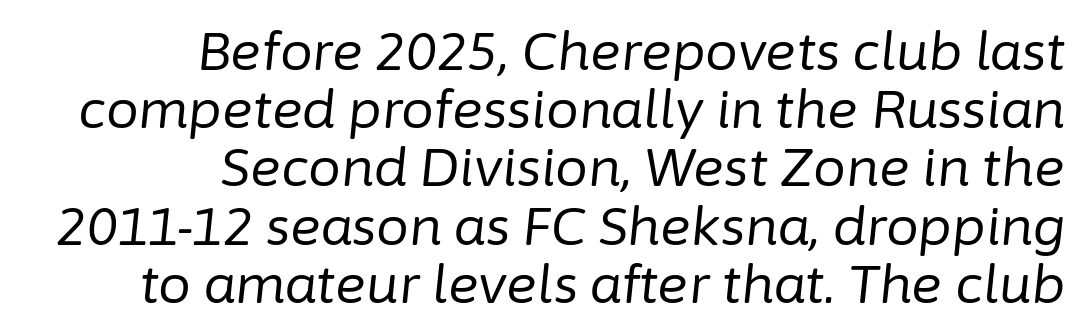
The image shows 52 px regular-weight type, italic (leaning right); set right-aligned, tight line spacing (1.12x), normal letter spacing, not underlined; low stroke contrast and a medium x-height.
